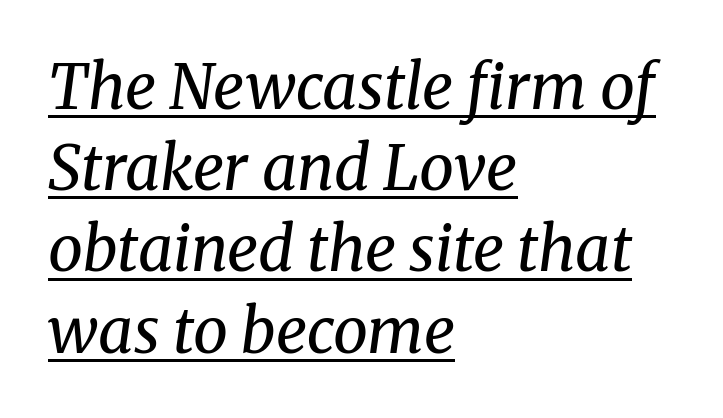
Q: Is the text bold? A: No.
Q: Is the text italic (slanted)? A: Yes, it leans right by about 8 degrees.
Q: Is the typeface a serif or a sans-serif typeface? A: Serif.
Q: Is the text underlined? A: Yes.
Q: How is the paragraph aligned? A: Left-aligned.
Q: Is the spacing between letters normal or unusually wide? A: Normal.
Q: Is the spacing between lines tight, normal or loose? A: Normal.
Q: Width (condensed, normal, or wide)? A: Normal.
Q: Stroke contrast? A: Medium.
Q: x-height? A: Medium.
Q: Monospaced? A: No.
